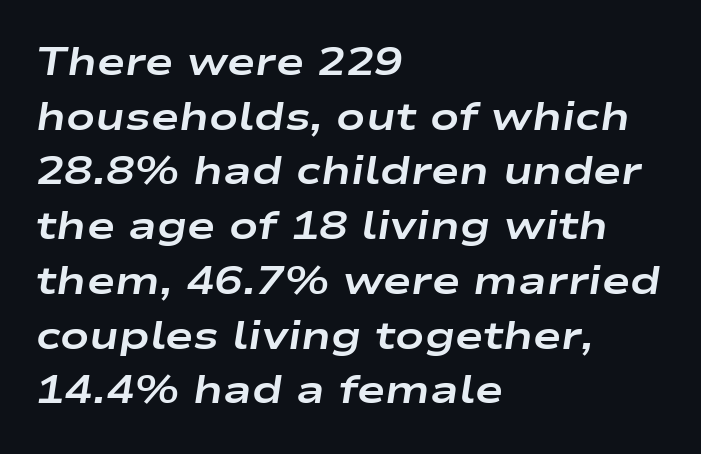
{"italic": "yes", "lean": "right", "slant_degrees": 9, "bold": "yes", "weight": "bold", "width": "wide", "stroke_contrast": "low", "x_height": "medium", "monospaced": "no", "underline": "no", "align": "left", "line_spacing": "normal", "line_spacing_ratio": 1.44, "letter_spacing": "normal", "letter_spacing_em": 0.0, "glyph_px": 38}
